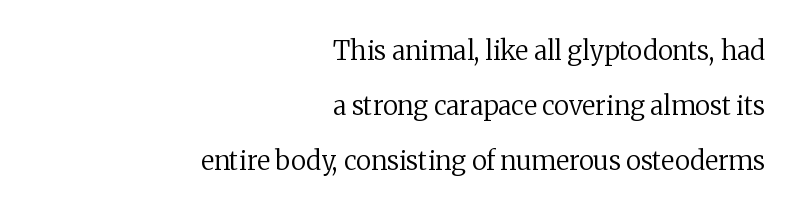
{"italic": "no", "bold": "no", "underline": "no", "align": "right", "line_spacing": "loose", "line_spacing_ratio": 2.11, "letter_spacing": "normal", "letter_spacing_em": 0.0, "glyph_px": 26}
